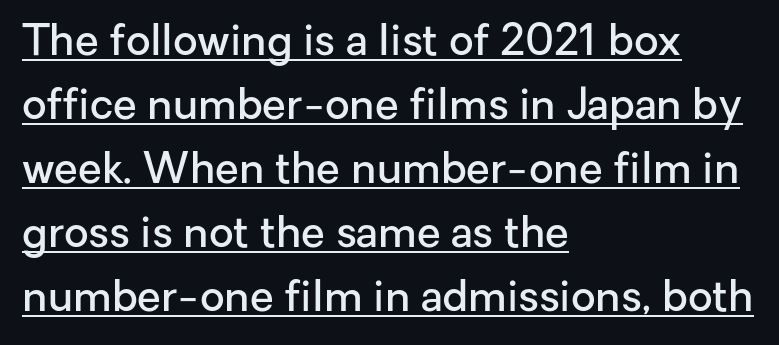
{"serif": "no", "italic": "no", "bold": "semi", "weight": "semibold", "width": "normal", "stroke_contrast": "low", "x_height": "medium", "monospaced": "no", "underline": "yes", "align": "left", "line_spacing": "normal", "line_spacing_ratio": 1.49, "letter_spacing": "normal", "letter_spacing_em": 0.0, "glyph_px": 43}
